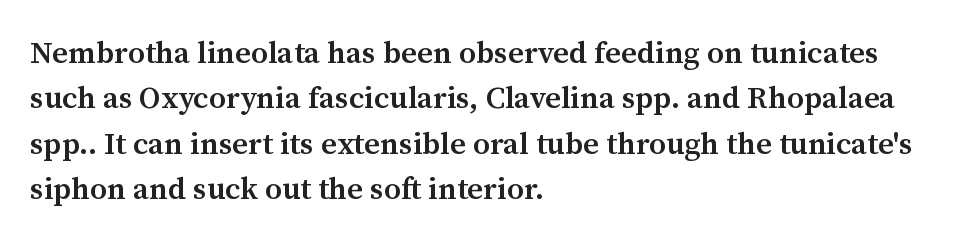
Q: Is the text bold? A: Semi-bold.
Q: Is the text italic (slanted)? A: No, it is upright.
Q: Is the typeface a serif or a sans-serif typeface? A: Serif.
Q: Is the text underlined? A: No.
Q: How is the paragraph aligned? A: Left-aligned.
Q: Is the spacing between letters normal or unusually wide? A: Normal.
Q: Is the spacing between lines tight, normal or loose? A: Normal.
Q: Width (condensed, normal, or wide)? A: Normal.
Q: Stroke contrast? A: Medium.
Q: x-height? A: Medium.
Q: Monospaced? A: No.
